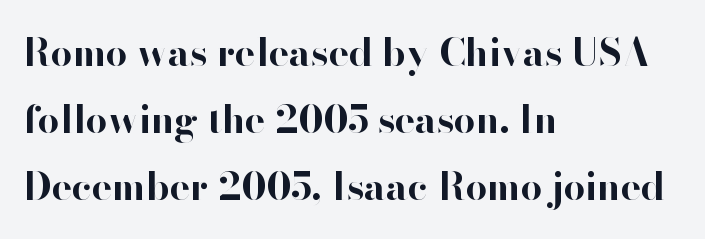
Q: Is the text bold? A: Yes.
Q: Is the text italic (slanted)? A: No, it is upright.
Q: Is the typeface a serif or a sans-serif typeface? A: Sans-serif.
Q: Is the text underlined? A: No.
Q: How is the paragraph aligned? A: Left-aligned.
Q: Is the spacing between letters normal or unusually wide? A: Normal.
Q: Width (condensed, normal, or wide)? A: Normal.
Q: Stroke contrast? A: High.
Q: x-height? A: Small.
Q: Monospaced? A: No.
